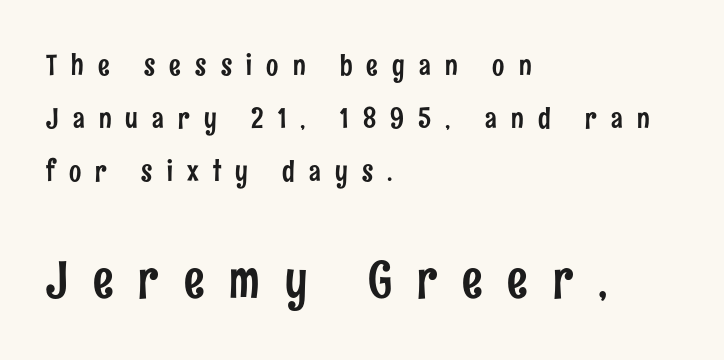
{"serif": "no", "italic": "no", "width": "condensed", "stroke_contrast": "low", "x_height": "medium", "monospaced": "no", "underline": "no", "align": "left", "line_spacing_ratio": 1.83, "letter_spacing": "wide", "letter_spacing_em": 0.49, "larger_block": "second", "size_ratio": 1.76, "glyph_px": 51}
